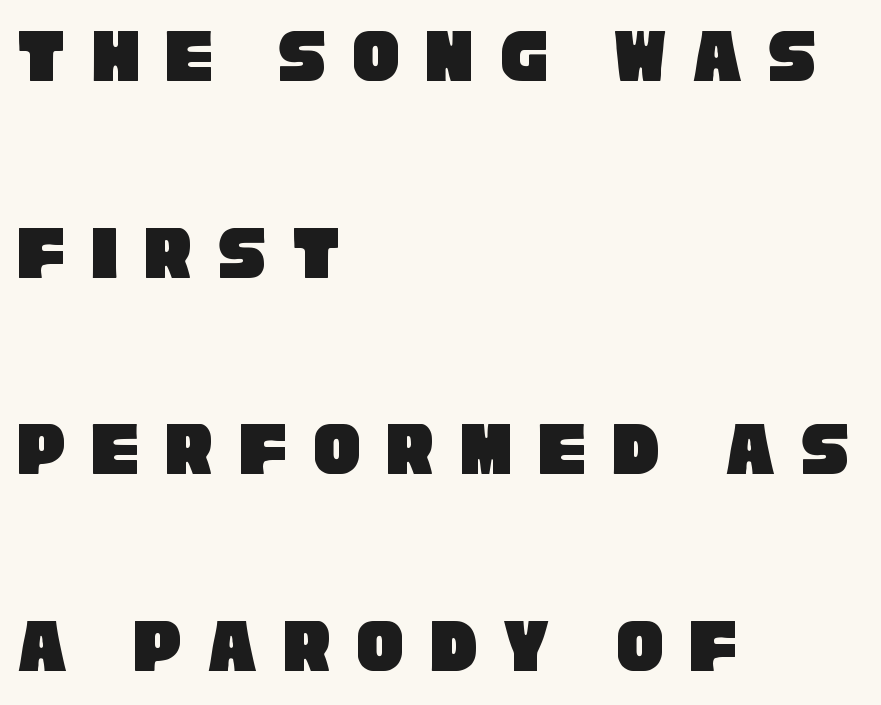
Q: Is the typeface a serif or a sans-serif typeface? A: Sans-serif.
Q: Is the text underlined? A: No.
Q: How is the paragraph aligned? A: Left-aligned.
Q: Is the spacing between letters normal or unusually wide? A: Unusually wide.
Q: Is the spacing between lines tight, normal or loose? A: Loose.
Q: Width (condensed, normal, or wide)? A: Condensed.
Q: Stroke contrast? A: Low.
Q: x-height? A: Large.
Q: Monospaced? A: No.
